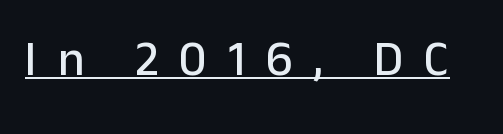
{"serif": "no", "italic": "no", "width": "normal", "stroke_contrast": "low", "x_height": "medium", "monospaced": "no", "underline": "yes", "letter_spacing": "wide", "letter_spacing_em": 0.42, "glyph_px": 49}
